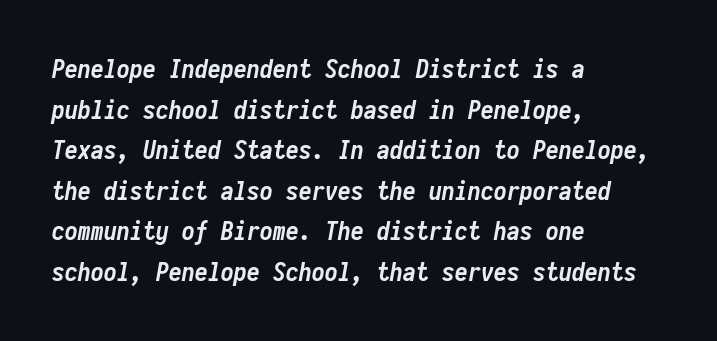
Emphasis-style slanted type is in use. Heft: maximum for text — a bold. The words here are not underlined. If you drew a ruler down the left edge, every line would touch it.
